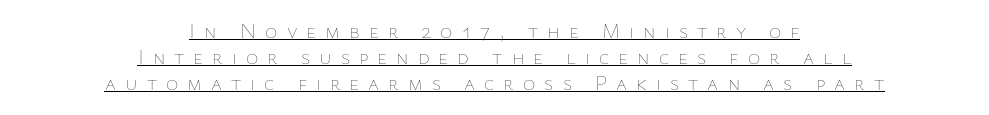
Q: Is the text bold? A: No.
Q: Is the text italic (slanted)? A: No, it is upright.
Q: Is the text underlined? A: Yes.
Q: How is the paragraph aligned? A: Centered.
Q: Is the spacing between letters normal or unusually wide? A: Unusually wide.
